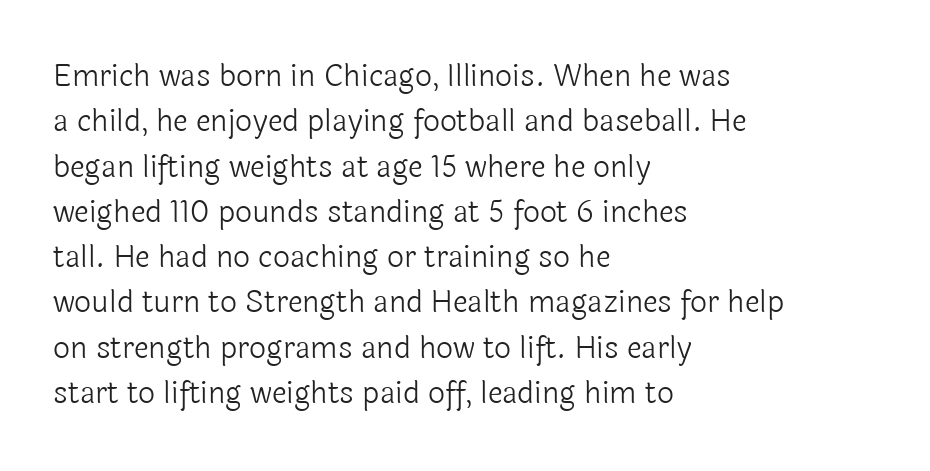
The image shows 30 px light sans-serif type, upright; set left-aligned, normal line spacing (1.51x), normal letter spacing, not underlined; a medium x-height.
